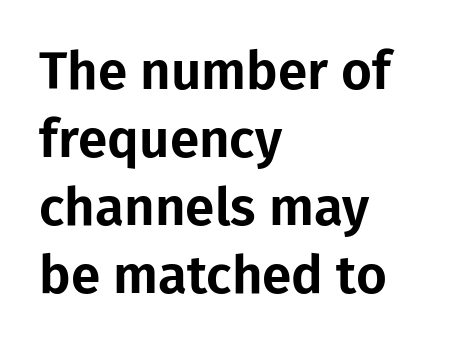
Q: Is the text italic (slanted)? A: No, it is upright.
Q: Is the typeface a serif or a sans-serif typeface? A: Sans-serif.
Q: Is the text underlined? A: No.
Q: How is the paragraph aligned? A: Left-aligned.
Q: Is the spacing between letters normal or unusually wide? A: Normal.
Q: Is the spacing between lines tight, normal or loose? A: Normal.
Q: Width (condensed, normal, or wide)? A: Normal.
Q: Stroke contrast? A: Low.
Q: x-height? A: Medium.
Q: Monospaced? A: No.
